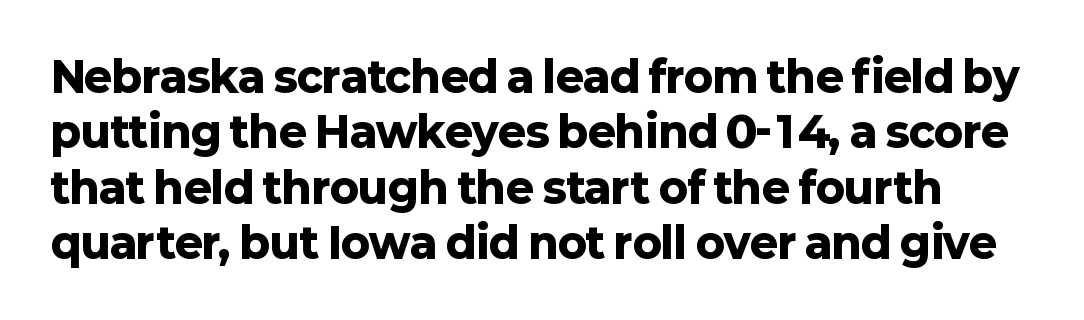
{"serif": "no", "italic": "no", "bold": "yes", "weight": "heavy", "width": "normal", "stroke_contrast": "low", "x_height": "medium", "monospaced": "no", "underline": "no", "line_spacing": "normal", "line_spacing_ratio": 1.32, "letter_spacing": "normal", "letter_spacing_em": 0.0, "glyph_px": 42}
